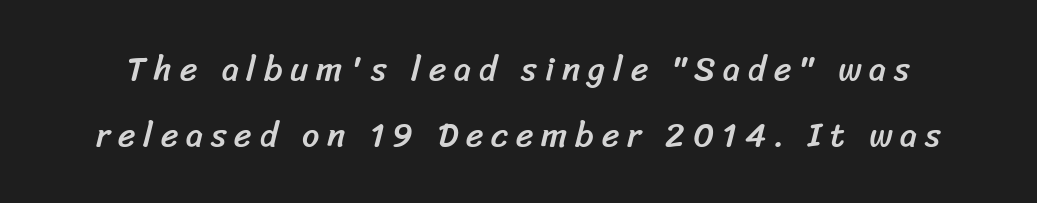
{"serif": "no", "width": "normal", "stroke_contrast": "low", "x_height": "medium", "monospaced": "no", "underline": "no", "line_spacing": "loose", "line_spacing_ratio": 1.93, "letter_spacing": "wide", "letter_spacing_em": 0.23, "glyph_px": 34}
